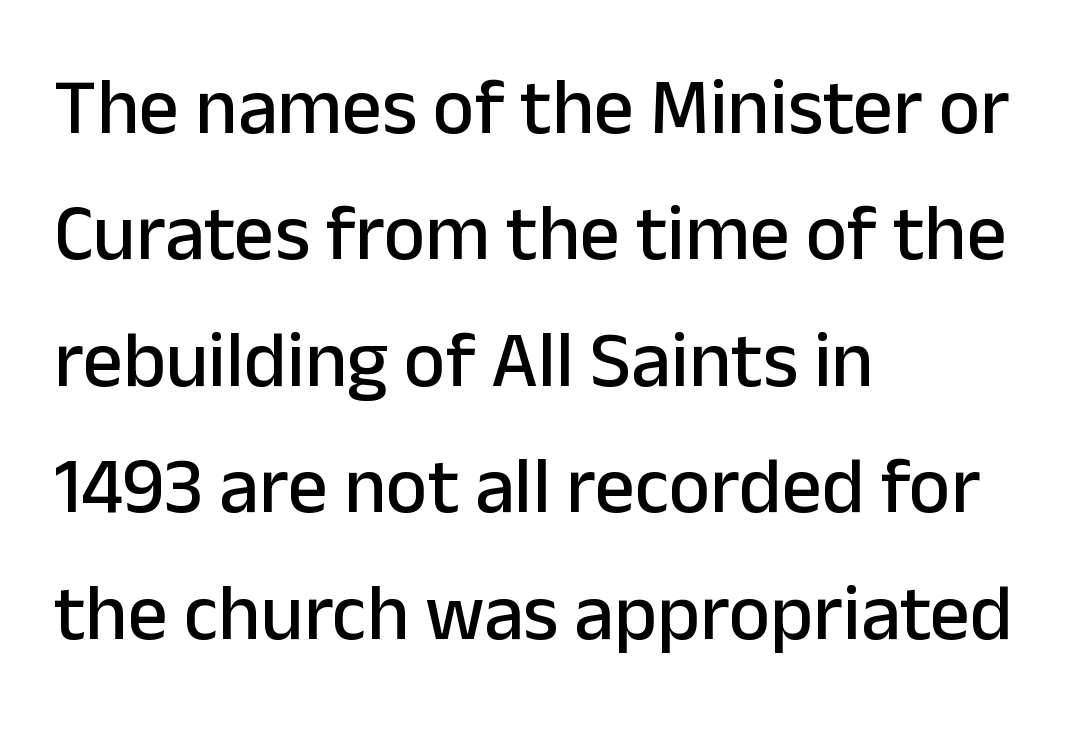
Varying glyph widths throughout — classic text-font behaviour. This sample keeps an unexceptional amount of space between lines. Underlining? Definitely not there. This sample uses an upright cut, with every glyph sitting square on the baseline. The characters display no serif detailing; their extremities are plain. Between one letter and the next there's only the usual sliver of space.
